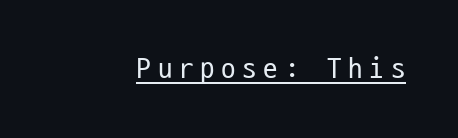
The image shows 29 px regular-weight, condensed sans-serif type, upright, monospaced; set unusually wide letter spacing (+0.23 em), underlined; low stroke contrast and a medium x-height.
